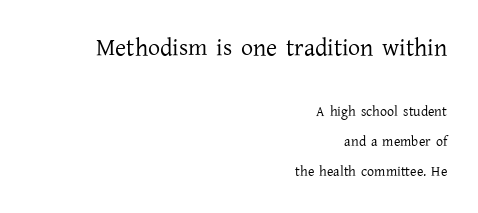
Q: Is the text bold? A: No.
Q: Is the text italic (slanted)? A: No, it is upright.
Q: Is the text underlined? A: No.
Q: How is the paragraph aligned? A: Right-aligned.
Q: Is the spacing between letters normal or unusually wide? A: Normal.
Q: Is the spacing between lines tight, normal or loose? A: Loose.
Q: Which block of text is set in a larger size, the first (top) or the second (bottom)? A: The first (top) one.
